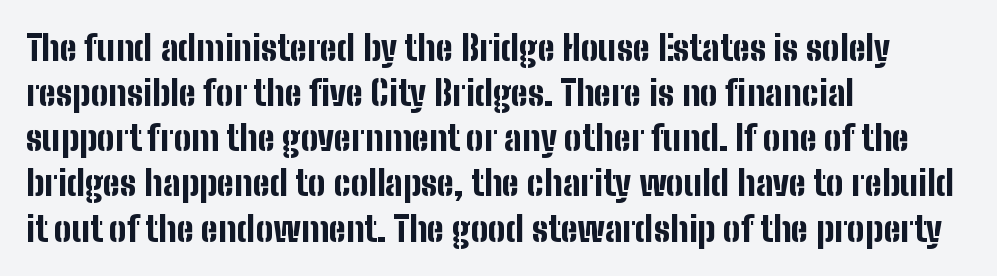
The image shows 35 px bold, condensed sans-serif type, upright; set left-aligned, normal line spacing (1.29x), normal letter spacing, not underlined; low stroke contrast and a medium x-height.
